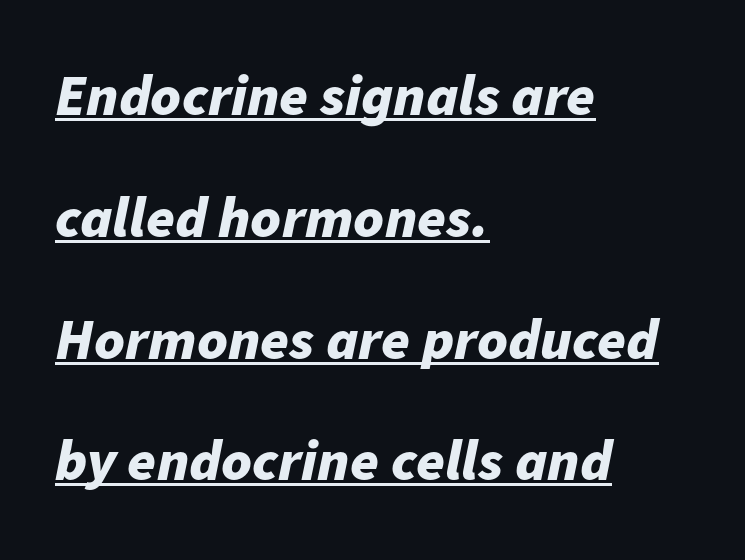
Q: Is the text bold? A: Yes.
Q: Is the text italic (slanted)? A: Yes, it leans right by about 11 degrees.
Q: Is the text underlined? A: Yes.
Q: How is the paragraph aligned? A: Left-aligned.
Q: Is the spacing between letters normal or unusually wide? A: Normal.
Q: Is the spacing between lines tight, normal or loose? A: Loose.
Q: Width (condensed, normal, or wide)? A: Normal.
Q: Stroke contrast? A: Low.
Q: x-height? A: Medium.
Q: Monospaced? A: No.
